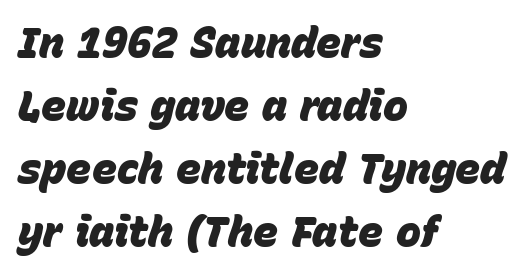
Q: Is the text bold? A: Yes.
Q: Is the text italic (slanted)? A: Yes, it leans right by about 15 degrees.
Q: Is the text underlined? A: No.
Q: How is the paragraph aligned? A: Left-aligned.
Q: Is the spacing between letters normal or unusually wide? A: Normal.
Q: Is the spacing between lines tight, normal or loose? A: Normal.
Q: Width (condensed, normal, or wide)? A: Normal.
Q: Stroke contrast? A: Low.
Q: x-height? A: Large.
Q: Monospaced? A: No.
